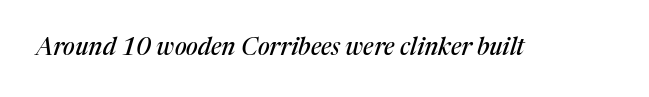
Q: Is the text italic (slanted)? A: Yes, it leans right by about 17 degrees.
Q: Is the text underlined? A: No.
Q: Is the spacing between letters normal or unusually wide? A: Normal.
